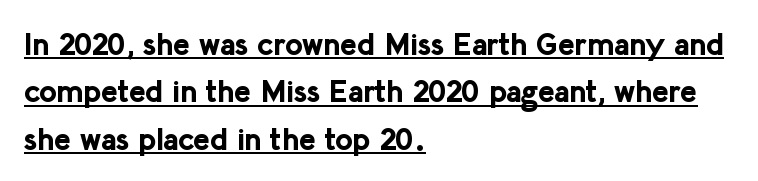
The rendering keeps characters at their native spacing. The rendering uses a moderate line-height, typical for paragraphs. Short and long lines alike share a common starting point at left. It's the straight-up-and-down kind of type.
